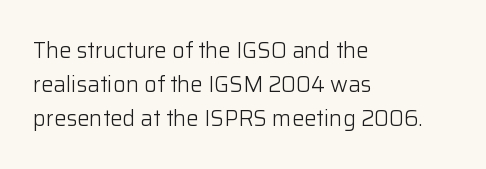
These lines stack with their left ends in a neat column. Any mark beneath the type? The region is blank. Short note: letters normally spaced. The type sits square on the baseline with zero lean.
